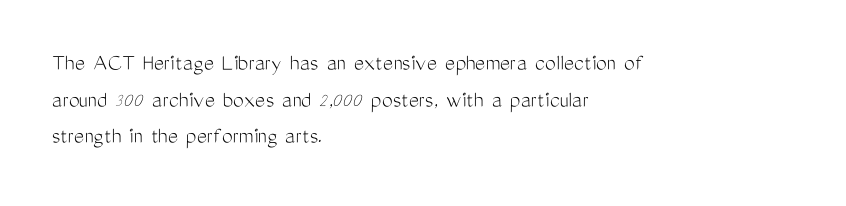
Standard letterfit; no display-style spreading of the glyphs. No chunkiness to these letters — they're not bold. This is roman type, the default non-slanted kind. Does the copy run flush right? No — it runs flush left.
